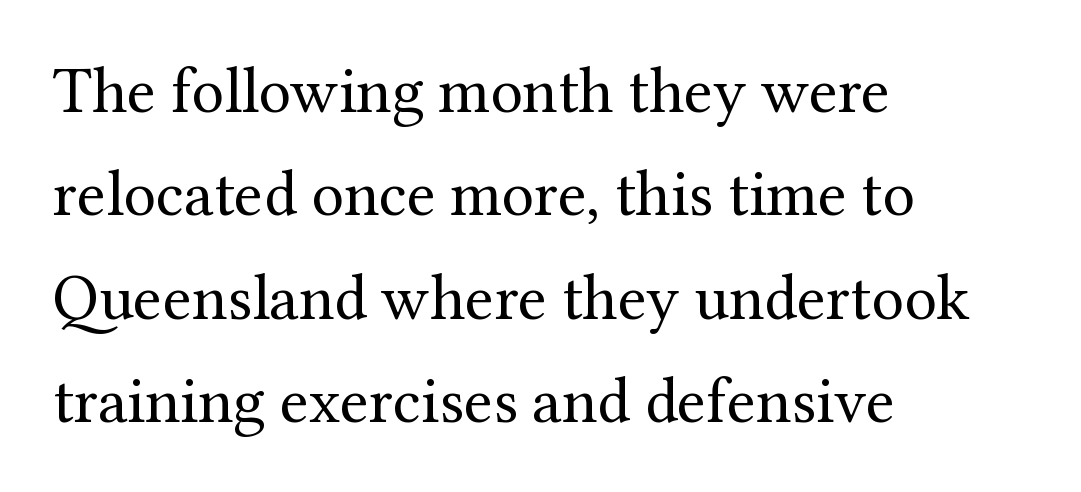
The image shows 65 px regular-weight serif type, upright; set left-aligned, normal line spacing (1.59x), normal letter spacing, not underlined; medium stroke contrast and a medium x-height.
